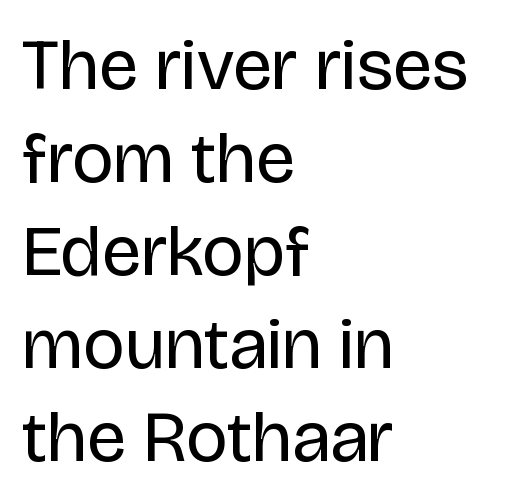
Are there feet on the stems? There aren't — it's a sans. Varying glyph widths throughout — classic text-font behaviour. Evenly set lines give the paragraph a standard silhouette. The characters are drawn with everyday or finer stroke widths.
